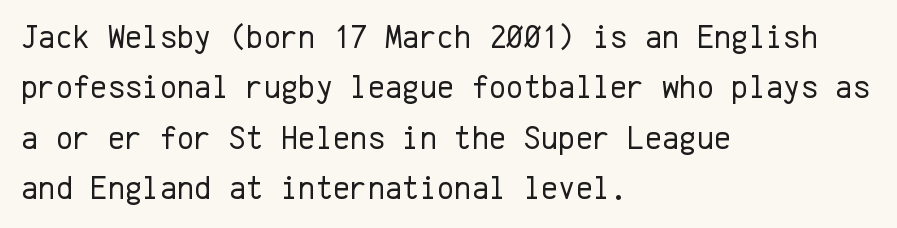
The image shows 33 px regular-weight sans-serif type, upright, monospaced; set left-aligned, normal line spacing (1.53x), normal letter spacing, not underlined; low stroke contrast and a medium x-height.
